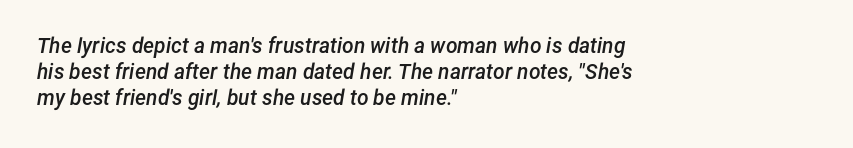
Q: Is the text bold? A: Semi-bold.
Q: Is the text italic (slanted)? A: Yes, it leans right by about 12 degrees.
Q: Is the text underlined? A: No.
Q: How is the paragraph aligned? A: Left-aligned.
Q: Is the spacing between letters normal or unusually wide? A: Normal.
